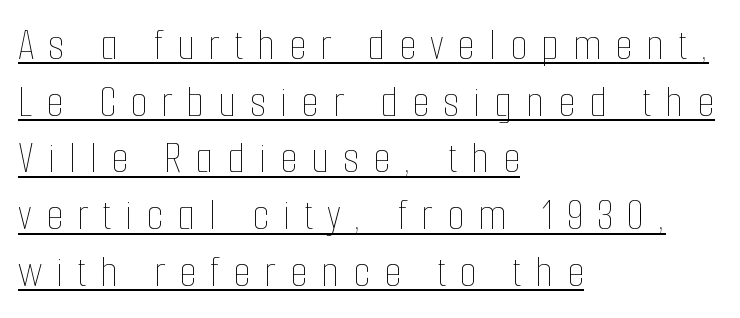
{"italic": "no", "bold": "no", "weight": "thin", "width": "condensed", "stroke_contrast": "low", "x_height": "medium", "monospaced": "no", "underline": "yes", "align": "left", "line_spacing": "normal", "line_spacing_ratio": 1.26, "letter_spacing": "wide", "letter_spacing_em": 0.31, "glyph_px": 45}
